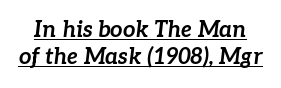
Q: Is the text bold? A: Yes.
Q: Is the text italic (slanted)? A: Yes, it leans right by about 7 degrees.
Q: Is the text underlined? A: Yes.
Q: Is the spacing between letters normal or unusually wide? A: Normal.
